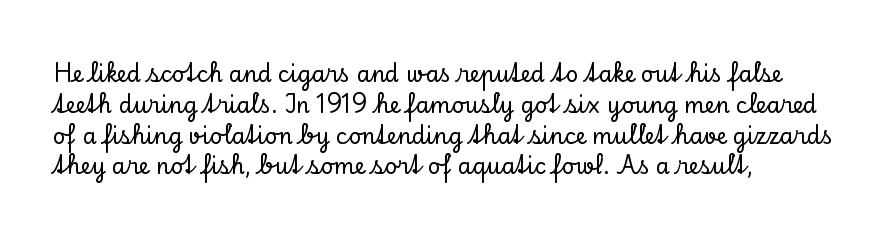
The image shows 22 px text type, upright; set left-aligned, normal line spacing (1.4x), normal letter spacing, not underlined.
